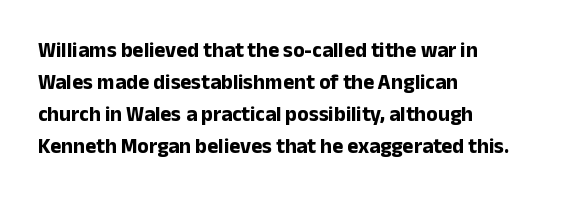
The image shows 21 px bold type, upright; set left-aligned, normal line spacing (1.53x), normal letter spacing, not underlined.
